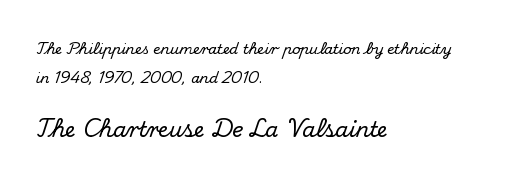
The image shows 21 px text type; set left-aligned, loose line spacing (2.05x), normal letter spacing, not underlined; the second (bottom) block is 1.5x larger.
